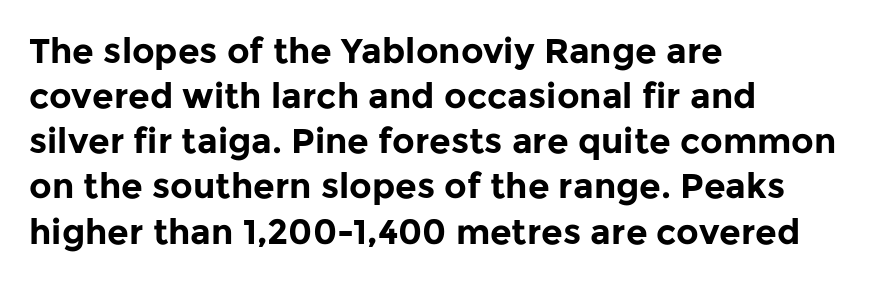
If you drew a ruler down the left edge, every line would touch it. You'd pick this weight for a headline — it's a proper bold. Letters rest on an invisible, unmarked baseline. The type family on display is of the sans-serif kind. The lettering holds an erect, upright posture throughout.
